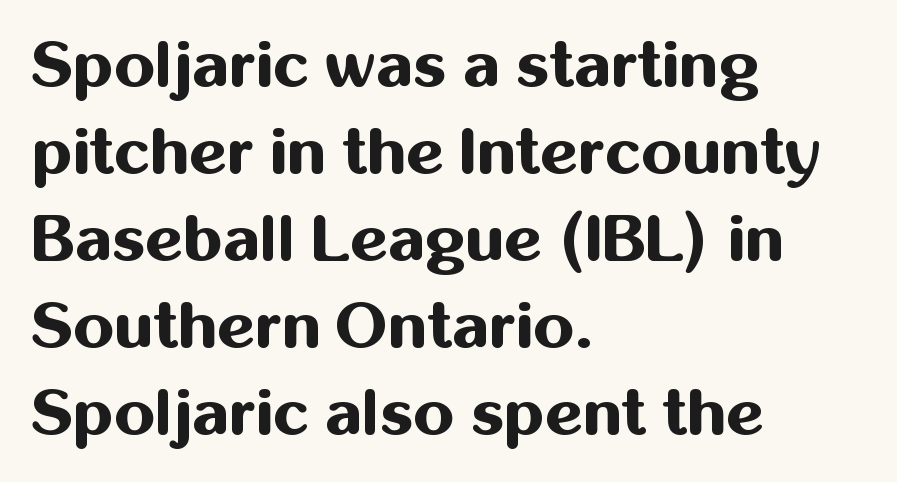
Clear beneath every line of the passage. The face used here is a sans, in the tradition of grotesques and geometrics. The face used here has the dense, thick strokes of a bold. The passage shown is typed in a proportional face where columns would drift. Horizontal bands of white between lines are of average thickness.
